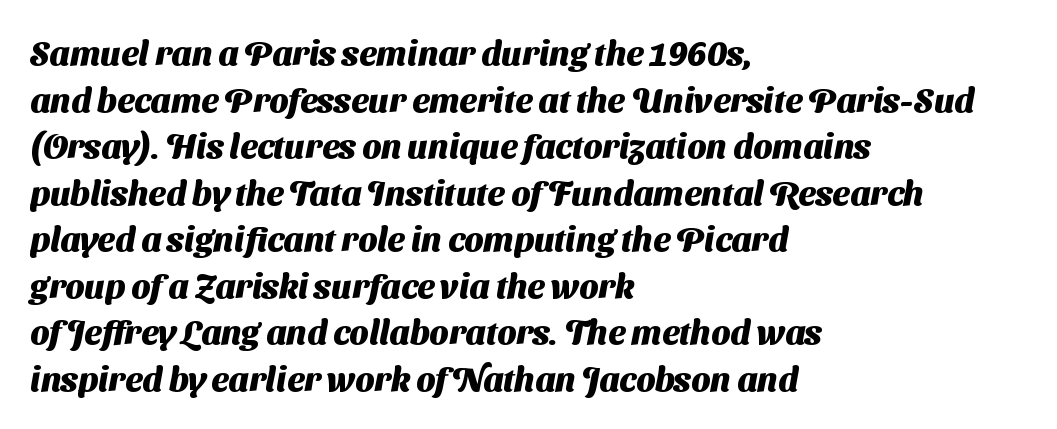
Words float on clear page, feet unadorned. The face used here is rendered with its standard letterfit. Notice how the passage keeps a crisp vertical edge on the left only. Line spacing here is normal.
